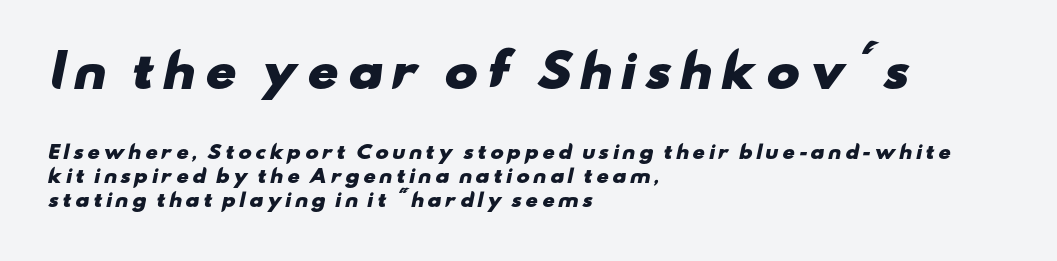
The image shows 45 px heavy, wide sans-serif type; set left-aligned, normal line spacing (1.32x), not underlined; the first (top) block is 2.5x larger; low stroke contrast and a small x-height.
